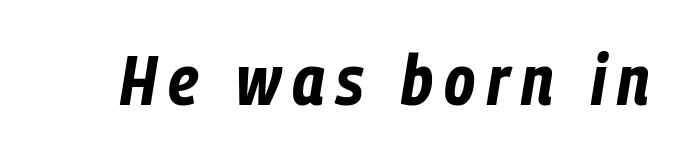
The image shows 71 px bold, condensed type, italic (leaning right); set not underlined; low stroke contrast and a medium x-height.
